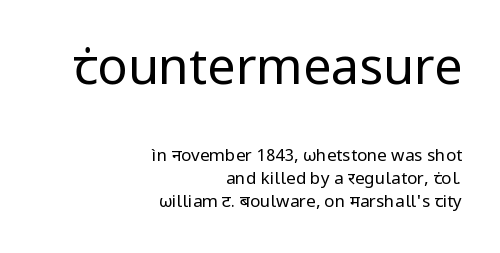
The image shows 50 px regular-weight sans-serif type, upright; set right-aligned, normal line spacing (1.35x), normal letter spacing, not underlined; the first (top) block is 2.94x larger; low stroke contrast and a medium x-height.
